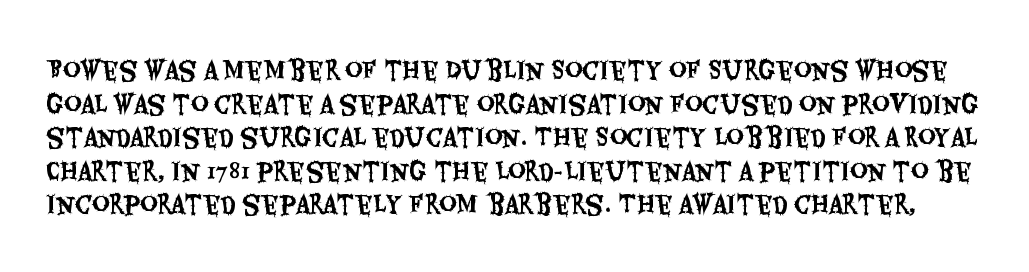
Q: Is the text italic (slanted)? A: No, it is upright.
Q: Is the text underlined? A: No.
Q: Is the spacing between letters normal or unusually wide? A: Normal.
Q: Is the spacing between lines tight, normal or loose? A: Normal.
